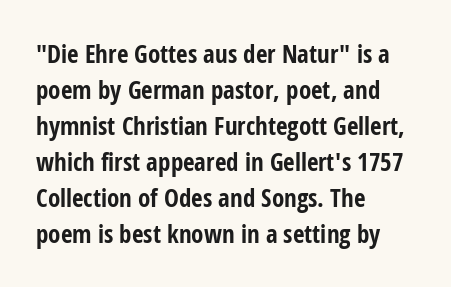
{"italic": "no", "bold": "yes", "underline": "no", "align": "left", "line_spacing": "normal", "line_spacing_ratio": 1.44, "letter_spacing": "normal", "letter_spacing_em": 0.0, "glyph_px": 25}
